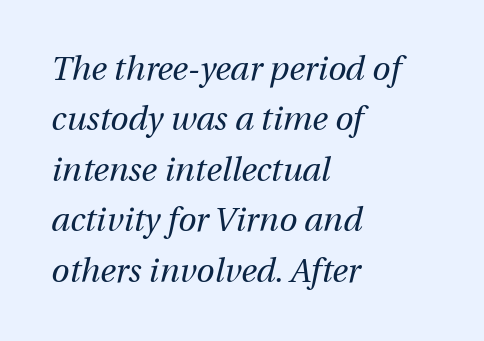
The image shows 33 px regular-weight type, italic (leaning right); set left-aligned, normal line spacing (1.53x), normal letter spacing, not underlined; medium stroke contrast and a medium x-height.
